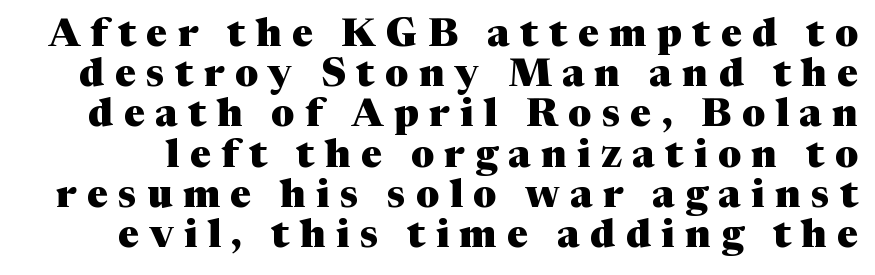
The image shows 39 px heavy serif type, upright; set tight line spacing (1.03x), unusually wide letter spacing (+0.27 em), not underlined; medium stroke contrast and a medium x-height.
